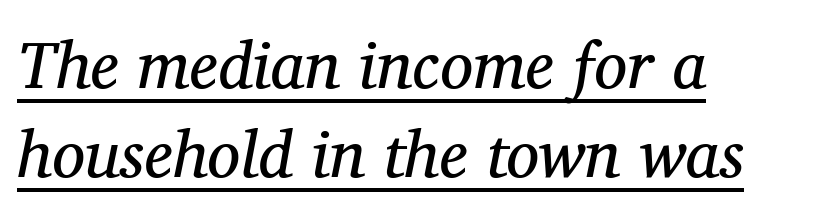
Q: Is the text bold? A: No.
Q: Is the text italic (slanted)? A: Yes, it leans right by about 11 degrees.
Q: Is the typeface a serif or a sans-serif typeface? A: Serif.
Q: Is the text underlined? A: Yes.
Q: How is the paragraph aligned? A: Left-aligned.
Q: Is the spacing between letters normal or unusually wide? A: Normal.
Q: Is the spacing between lines tight, normal or loose? A: Normal.
Q: Width (condensed, normal, or wide)? A: Normal.
Q: Stroke contrast? A: Medium.
Q: x-height? A: Medium.
Q: Monospaced? A: No.
